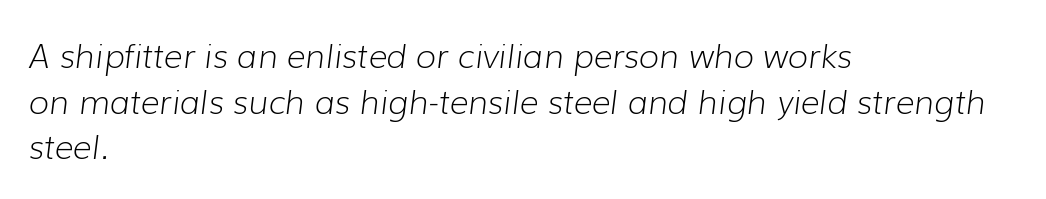
{"italic": "yes", "lean": "right", "slant_degrees": 7, "bold": "no", "weight": "light", "width": "normal", "stroke_contrast": "low", "x_height": "medium", "monospaced": "no", "underline": "no", "align": "left", "line_spacing": "normal", "line_spacing_ratio": 1.38, "letter_spacing": "normal", "letter_spacing_em": 0.0, "glyph_px": 33}
